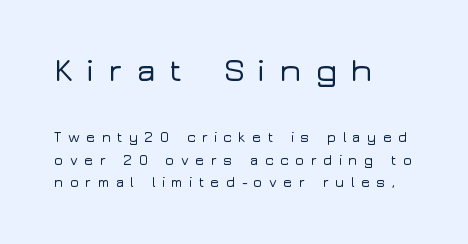
Leading: standard. The composition opens big and finishes small. The lines are quadded left. Varying glyph widths throughout — classic text-font behaviour. When letters stand straight like this, we call the style roman or upright. Type without underlining.
